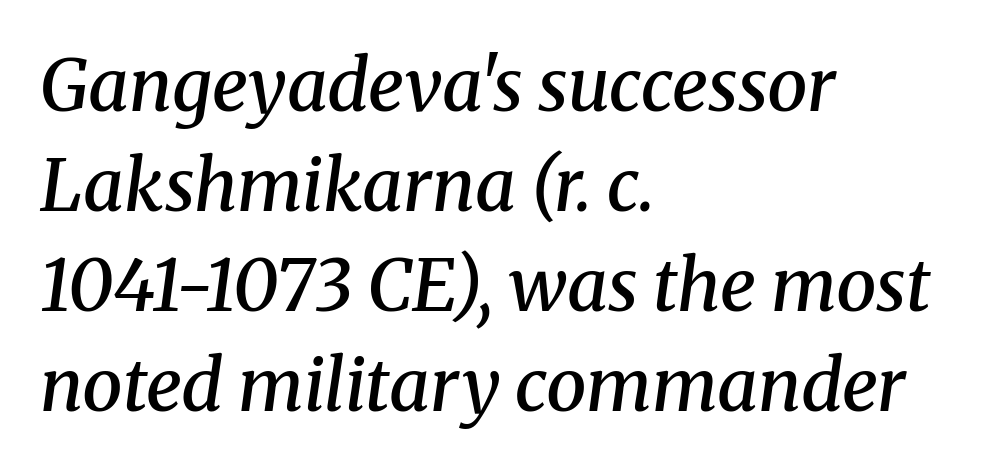
Whoever set this chose a conventional vertical rhythm. Yep, that's italic — everything's leaning. Think of a printed novel: that variable character pitch is what you see here. The rendering shows small feet on the letterforms — a serif design.
